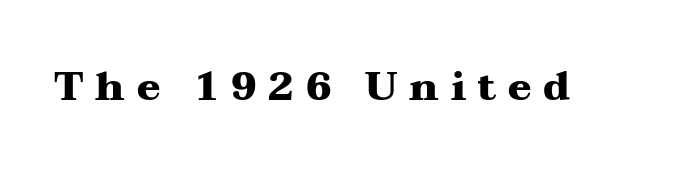
Q: Is the text bold? A: Yes.
Q: Is the text italic (slanted)? A: No, it is upright.
Q: Is the typeface a serif or a sans-serif typeface? A: Serif.
Q: Is the text underlined? A: No.
Q: Is the spacing between letters normal or unusually wide? A: Unusually wide.
Q: Width (condensed, normal, or wide)? A: Wide.
Q: Stroke contrast? A: Medium.
Q: x-height? A: Medium.
Q: Monospaced? A: No.
